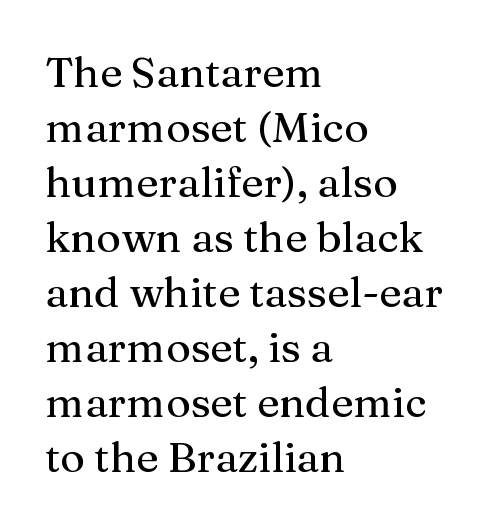
The image shows 42 px serif type, upright; set left-aligned, normal line spacing (1.31x), normal letter spacing, not underlined; medium stroke contrast and a medium x-height.
